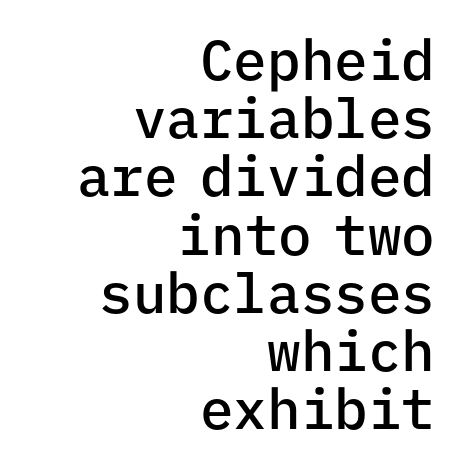
The image shows 56 px semibold sans-serif type, upright, monospaced; set right-aligned, tight line spacing (1.04x), normal letter spacing, not underlined; low stroke contrast and a medium x-height.
